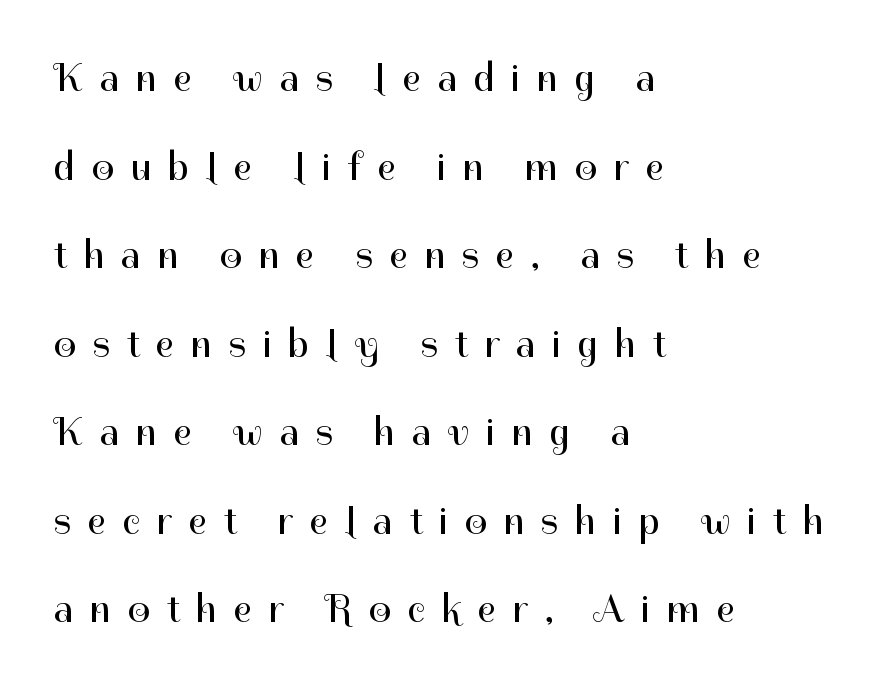
{"serif": "no", "italic": "no", "bold": "no", "weight": "regular", "width": "normal", "stroke_contrast": "high", "x_height": "medium", "monospaced": "no", "underline": "no", "align": "left", "line_spacing": "loose", "line_spacing_ratio": 2.27, "letter_spacing": "wide", "letter_spacing_em": 0.43, "glyph_px": 39}
